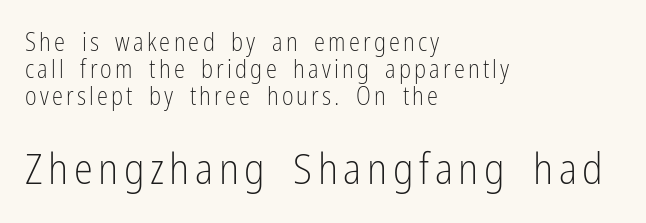
You could barely slide anything between these rows. Is the stroke heavy? The answer is a plain regular-or-lighter. Letters rest on an invisible, unmarked baseline. Italic? Not at all — the glyphs are vertical.
